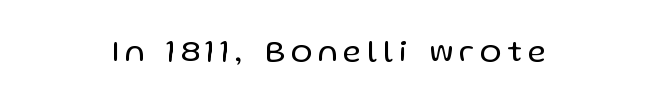
Q: Is the text bold? A: No.
Q: Is the text italic (slanted)? A: No, it is upright.
Q: Is the typeface a serif or a sans-serif typeface? A: Sans-serif.
Q: Is the text underlined? A: No.
Q: Width (condensed, normal, or wide)? A: Normal.
Q: Stroke contrast? A: Low.
Q: x-height? A: Medium.
Q: Monospaced? A: No.
